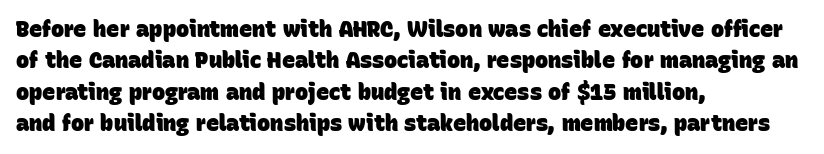
The image shows 22 px bold type; set left-aligned, normal line spacing (1.43x), normal letter spacing, not underlined.
